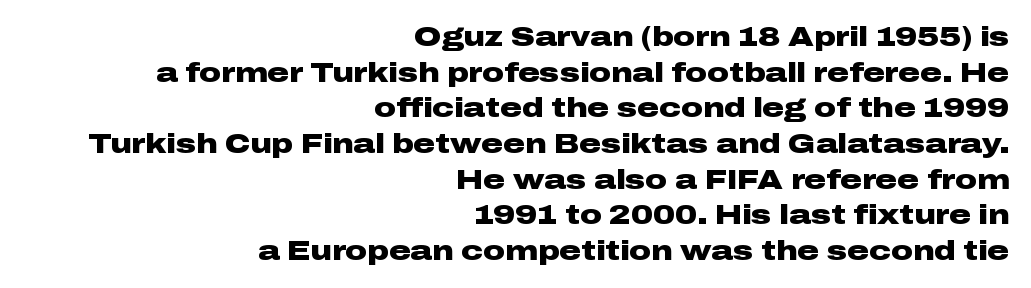
Q: Is the text bold? A: Yes.
Q: Is the text italic (slanted)? A: No, it is upright.
Q: Is the text underlined? A: No.
Q: How is the paragraph aligned? A: Right-aligned.
Q: Is the spacing between letters normal or unusually wide? A: Normal.
Q: Is the spacing between lines tight, normal or loose? A: Normal.
